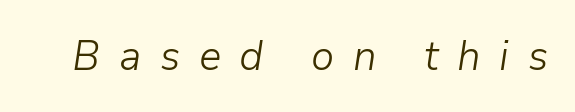
Q: Is the text bold? A: No.
Q: Is the text italic (slanted)? A: Yes, it leans right by about 9 degrees.
Q: Is the text underlined? A: No.
Q: Is the spacing between letters normal or unusually wide? A: Unusually wide.
Q: Width (condensed, normal, or wide)? A: Normal.
Q: Stroke contrast? A: Low.
Q: x-height? A: Medium.
Q: Monospaced? A: No.
